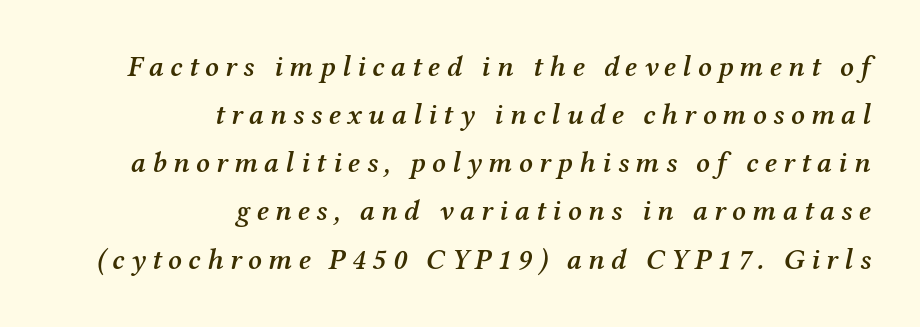
Q: Is the text bold? A: Semi-bold.
Q: Is the text italic (slanted)? A: Yes, it leans right by about 12 degrees.
Q: Is the typeface a serif or a sans-serif typeface? A: Serif.
Q: Is the text underlined? A: No.
Q: How is the paragraph aligned? A: Right-aligned.
Q: Is the spacing between letters normal or unusually wide? A: Unusually wide.
Q: Is the spacing between lines tight, normal or loose? A: Normal.
Q: Width (condensed, normal, or wide)? A: Normal.
Q: Stroke contrast? A: Medium.
Q: x-height? A: Medium.
Q: Monospaced? A: No.
